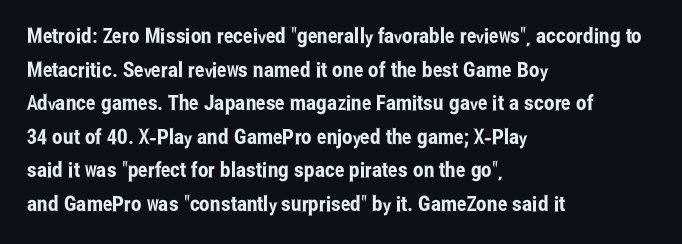
{"italic": "no", "underline": "no", "align": "left", "line_spacing": "normal", "line_spacing_ratio": 1.6, "letter_spacing": "normal", "letter_spacing_em": 0.0, "glyph_px": 21}
